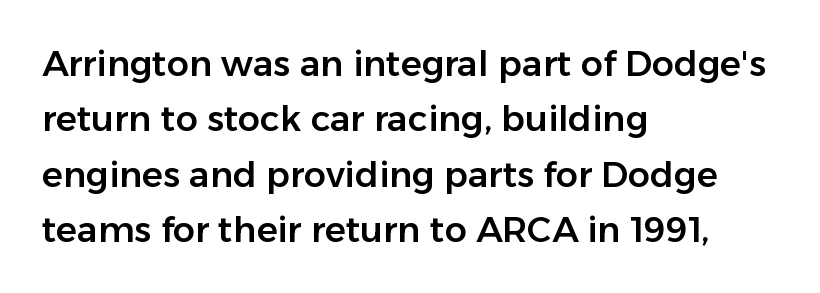
{"serif": "no", "italic": "no", "width": "normal", "stroke_contrast": "low", "x_height": "medium", "monospaced": "no", "underline": "no", "align": "left", "line_spacing": "normal", "line_spacing_ratio": 1.58, "letter_spacing": "normal", "letter_spacing_em": 0.0, "glyph_px": 35}
